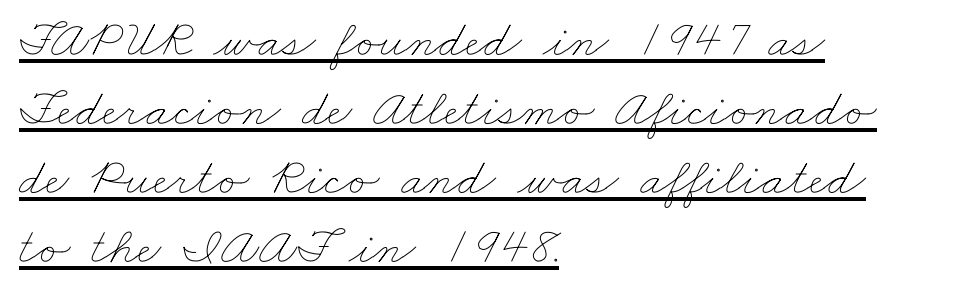
The image shows 53 px thin, wide type; set left-aligned, normal line spacing (1.3x), normal letter spacing, underlined; low stroke contrast and a small x-height.
